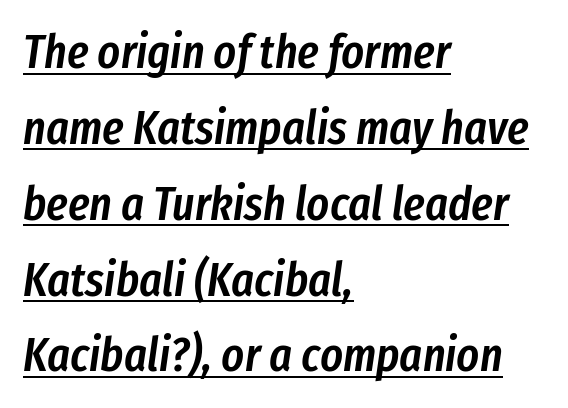
The image shows 48 px semibold, condensed type, italic (leaning right); set left-aligned, normal line spacing (1.58x), normal letter spacing, underlined; low stroke contrast and a medium x-height.
